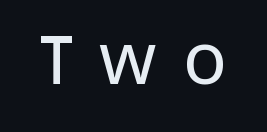
The image shows 73 px regular-weight sans-serif type, upright; set unusually wide letter spacing (+0.36 em), not underlined; low stroke contrast and a medium x-height.
